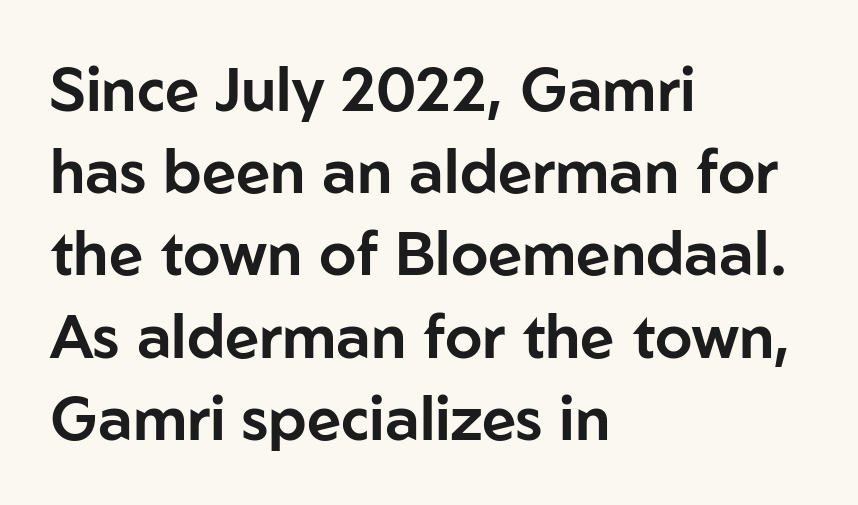
{"serif": "no", "italic": "no", "width": "normal", "stroke_contrast": "low", "x_height": "medium", "monospaced": "no", "underline": "no", "align": "left", "line_spacing": "normal", "line_spacing_ratio": 1.37, "letter_spacing": "normal", "letter_spacing_em": 0.0, "glyph_px": 60}
